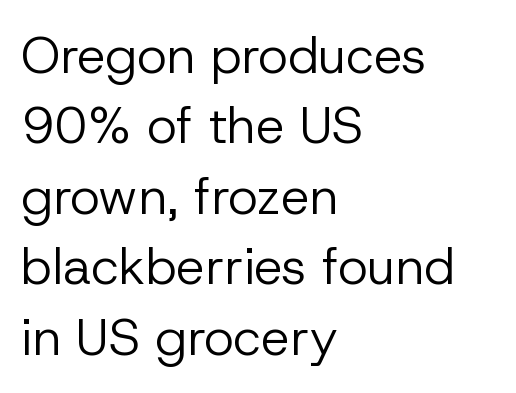
The font's upright variant was chosen for this text. Casual observation: everything's shoved over to the left. The passage shown is typed in a proportional face where columns would drift. No extra tracking has been applied to these lines.
